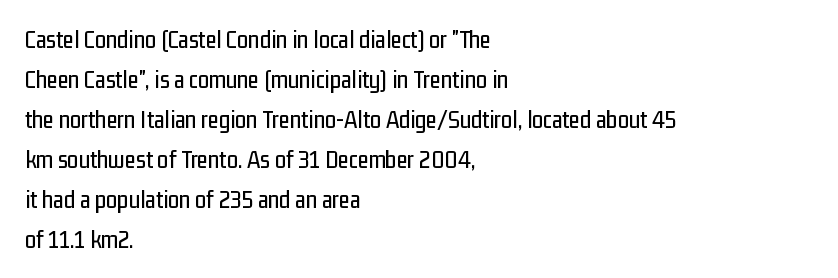
Q: Is the text italic (slanted)? A: No, it is upright.
Q: Is the text underlined? A: No.
Q: How is the paragraph aligned? A: Left-aligned.
Q: Is the spacing between letters normal or unusually wide? A: Normal.
Q: Is the spacing between lines tight, normal or loose? A: Normal.
